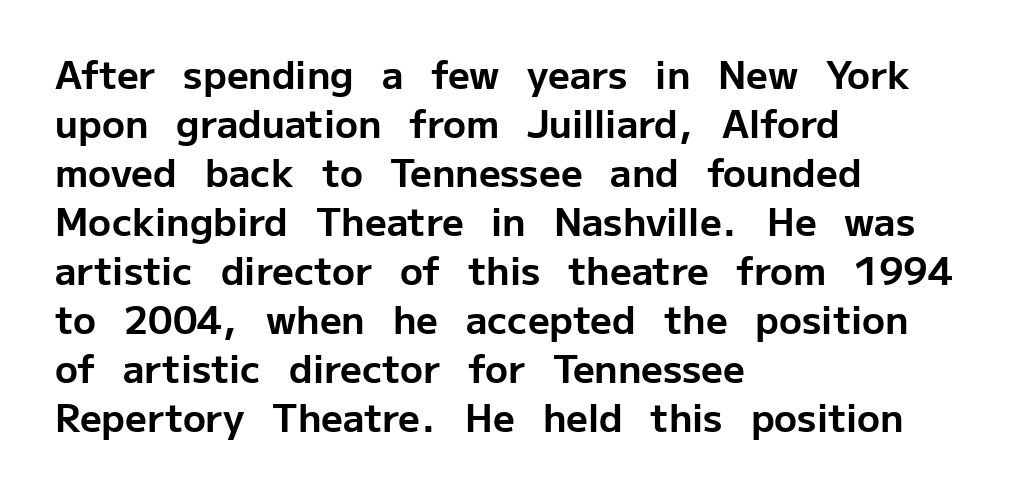
The letters stand upright; this is a roman face. These lines stack with their left ends in a neat column. Reading down the column, the eye jumps a familiar distance to each next line. A typesetter would call this proportional, since set widths differ per character.
